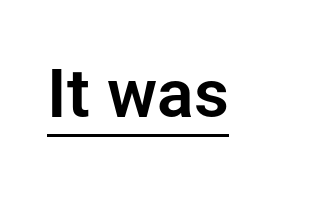
A sans-serif font was chosen for this passage. The letters advance in unequal steps, a hallmark of proportional type. No italicization has been applied; the sample stays upright. Quick note: underline on. Students, note that the glyphs here touch the page at normal intervals.
